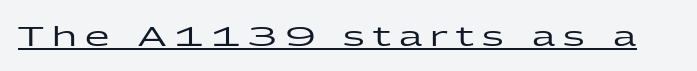
The image shows 28 px wide sans-serif type, upright; set unusually wide letter spacing (+0.29 em), underlined; low stroke contrast and a medium x-height.
